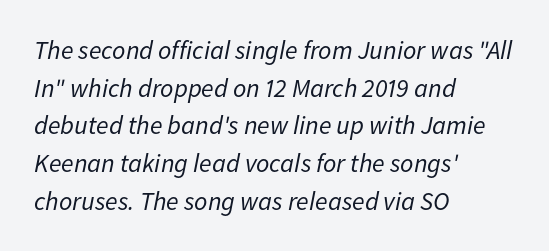
Q: Is the text bold? A: No.
Q: Is the text italic (slanted)? A: Yes, it leans right by about 11 degrees.
Q: Is the text underlined? A: No.
Q: How is the paragraph aligned? A: Left-aligned.
Q: Is the spacing between letters normal or unusually wide? A: Normal.
Q: Is the spacing between lines tight, normal or loose? A: Normal.
